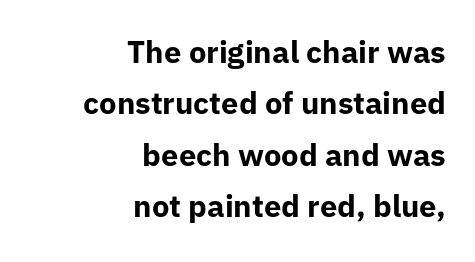
Q: Is the text bold? A: Yes.
Q: Is the text italic (slanted)? A: No, it is upright.
Q: Is the typeface a serif or a sans-serif typeface? A: Sans-serif.
Q: Is the text underlined? A: No.
Q: How is the paragraph aligned? A: Right-aligned.
Q: Is the spacing between letters normal or unusually wide? A: Normal.
Q: Is the spacing between lines tight, normal or loose? A: Normal.
Q: Width (condensed, normal, or wide)? A: Normal.
Q: Stroke contrast? A: Low.
Q: x-height? A: Medium.
Q: Monospaced? A: No.
